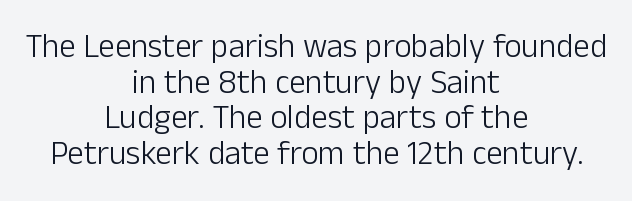
Q: Is the text bold? A: No.
Q: Is the text italic (slanted)? A: No, it is upright.
Q: Is the typeface a serif or a sans-serif typeface? A: Sans-serif.
Q: Is the text underlined? A: No.
Q: How is the paragraph aligned? A: Centered.
Q: Is the spacing between letters normal or unusually wide? A: Normal.
Q: Is the spacing between lines tight, normal or loose? A: Tight.
Q: Width (condensed, normal, or wide)? A: Normal.
Q: Stroke contrast? A: Low.
Q: x-height? A: Medium.
Q: Monospaced? A: No.
